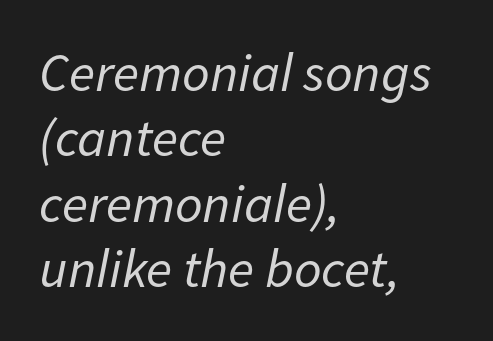
The image shows 54 px regular-weight type, italic (leaning right); set left-aligned, line spacing 1.21x, normal letter spacing, not underlined; low stroke contrast and a medium x-height.
